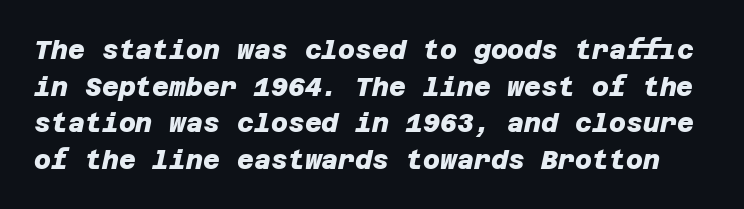
Q: Is the text bold? A: Yes.
Q: Is the text underlined? A: No.
Q: Is the spacing between letters normal or unusually wide? A: Normal.
Q: Is the spacing between lines tight, normal or loose? A: Normal.
